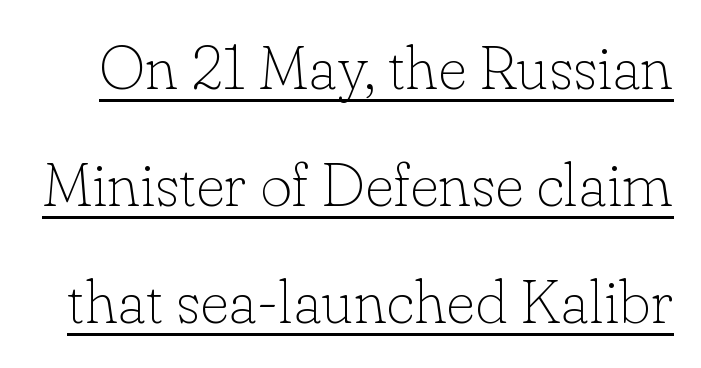
Glance below the letters and you will spot a drawn line. Is there any slant? The stems are plumb. The type family on display is of the serif kind. Here the designer chose a conventional face with non-uniform glyph widths. Weight: in the light-to-regular range.
